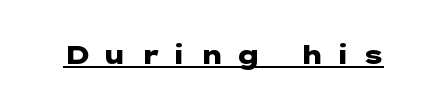
The image shows 26 px bold type, upright; set unusually wide letter spacing (+0.46 em), underlined.
